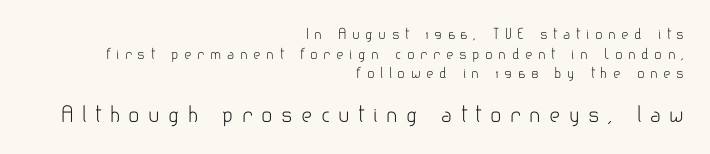
{"italic": "no", "bold": "no", "underline": "no", "align": "right", "line_spacing": "normal", "line_spacing_ratio": 1.41, "letter_spacing": "wide", "letter_spacing_em": 0.4, "larger_block": "second", "size_ratio": 1.5, "glyph_px": 21}
